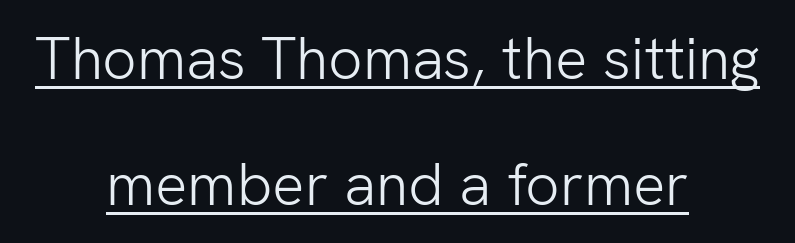
Q: Is the text bold? A: No.
Q: Is the text italic (slanted)? A: No, it is upright.
Q: Is the typeface a serif or a sans-serif typeface? A: Sans-serif.
Q: Is the text underlined? A: Yes.
Q: How is the paragraph aligned? A: Centered.
Q: Is the spacing between letters normal or unusually wide? A: Normal.
Q: Is the spacing between lines tight, normal or loose? A: Loose.
Q: Width (condensed, normal, or wide)? A: Normal.
Q: Stroke contrast? A: Low.
Q: x-height? A: Medium.
Q: Monospaced? A: No.
